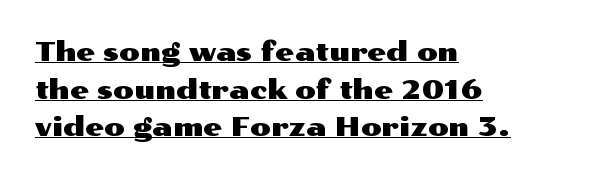
Italic? Not at all — the glyphs are vertical. There is no visible air inserted between adjacent glyphs. Has an underline been added? It has. Is the block centered? No — it sits flush against the left margin. In terms of leading, this rendering sits right in the middle.
